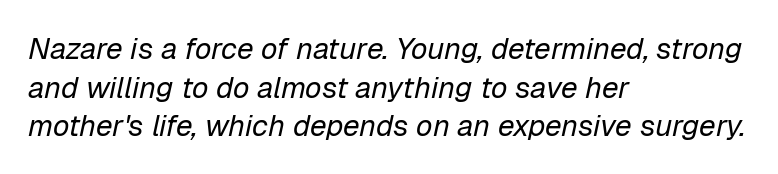
Q: Is the text bold? A: No.
Q: Is the text italic (slanted)? A: Yes, it leans right by about 12 degrees.
Q: Is the text underlined? A: No.
Q: How is the paragraph aligned? A: Left-aligned.
Q: Is the spacing between letters normal or unusually wide? A: Normal.
Q: Is the spacing between lines tight, normal or loose? A: Normal.
Q: Width (condensed, normal, or wide)? A: Normal.
Q: Stroke contrast? A: Low.
Q: x-height? A: Medium.
Q: Monospaced? A: No.
